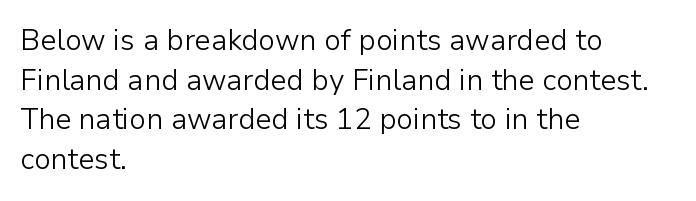
{"serif": "no", "italic": "no", "bold": "no", "weight": "light", "width": "normal", "stroke_contrast": "low", "x_height": "medium", "monospaced": "no", "underline": "no", "align": "left", "line_spacing": "normal", "line_spacing_ratio": 1.37, "letter_spacing": "normal", "letter_spacing_em": 0.0, "glyph_px": 29}
